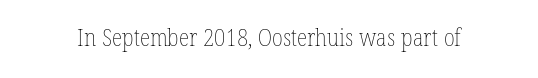
{"italic": "no", "bold": "no", "underline": "no", "letter_spacing": "normal", "letter_spacing_em": 0.0, "glyph_px": 24}
